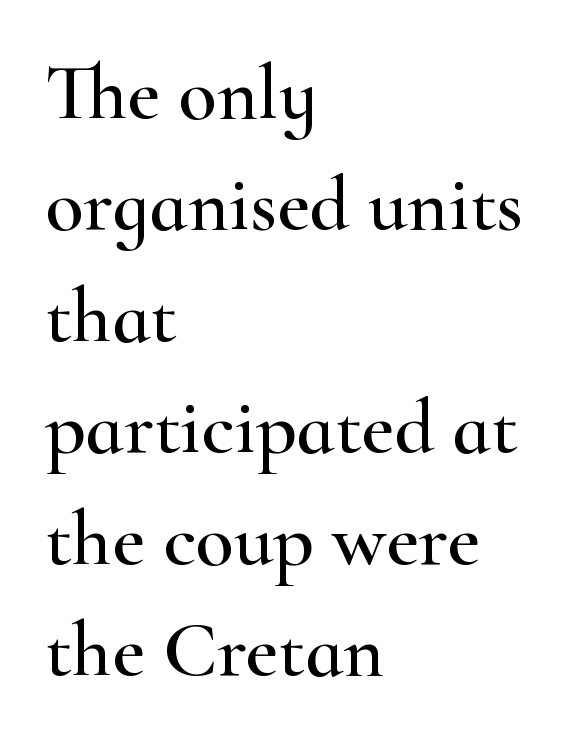
{"serif": "yes", "italic": "no", "width": "wide", "stroke_contrast": "high", "x_height": "small", "monospaced": "no", "underline": "no", "align": "left", "line_spacing": "normal", "line_spacing_ratio": 1.41, "letter_spacing": "normal", "letter_spacing_em": 0.0, "glyph_px": 79}
